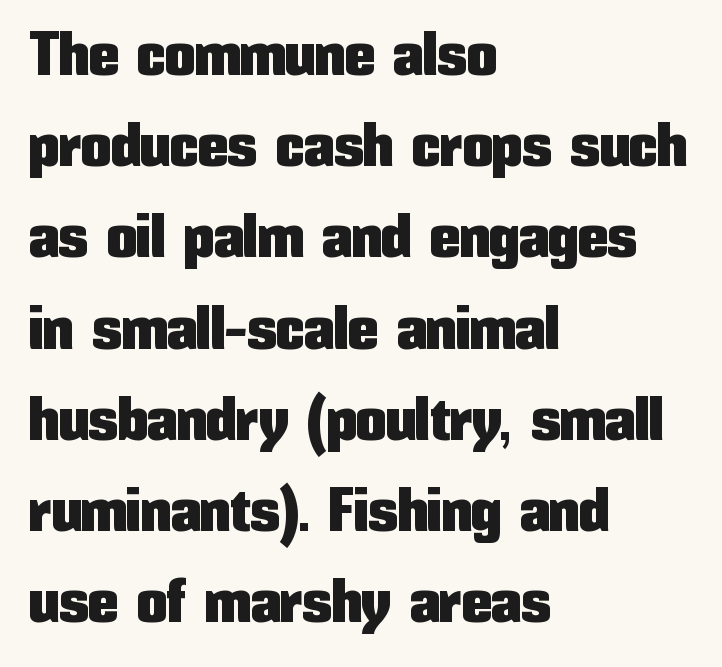
The font's upright variant was chosen for this text. Letters rest on an invisible, unmarked baseline. The paragraph shown leans on its left margin. This is sans-serif lettering, the kind often seen on screens and signage. Proportional: the letters do not fall into vertical columns. Letter spacing: default.
